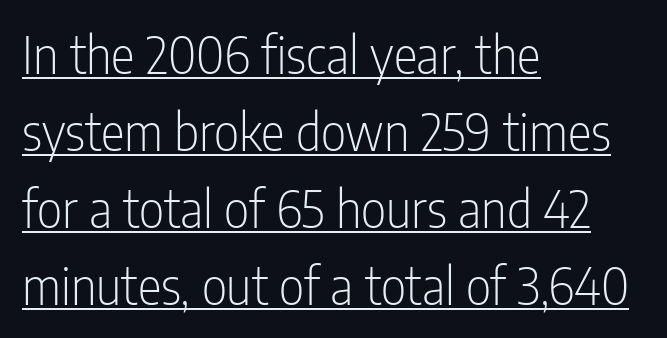
Q: Is the text bold? A: No.
Q: Is the text italic (slanted)? A: No, it is upright.
Q: Is the typeface a serif or a sans-serif typeface? A: Sans-serif.
Q: Is the text underlined? A: Yes.
Q: How is the paragraph aligned? A: Left-aligned.
Q: Is the spacing between letters normal or unusually wide? A: Normal.
Q: Is the spacing between lines tight, normal or loose? A: Normal.
Q: Width (condensed, normal, or wide)? A: Condensed.
Q: Stroke contrast? A: Low.
Q: x-height? A: Medium.
Q: Monospaced? A: No.
